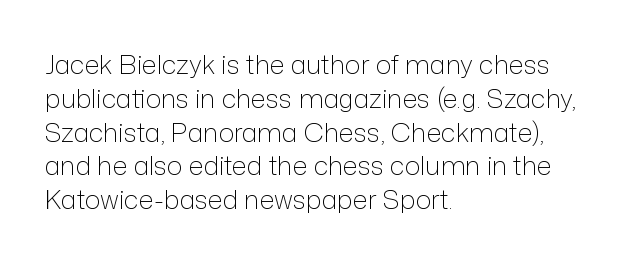
{"italic": "no", "bold": "no", "underline": "no", "align": "left", "line_spacing": "normal", "line_spacing_ratio": 1.3, "letter_spacing": "normal", "letter_spacing_em": 0.0, "glyph_px": 26}
